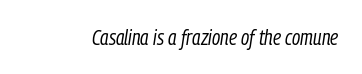
The image shows 21 px text type, italic (leaning right); set normal letter spacing, not underlined.
